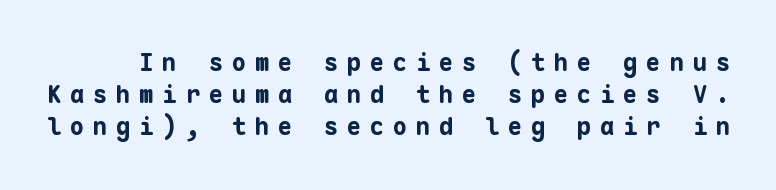
The image shows 24 px bold type, upright; set normal line spacing (1.34x), unusually wide letter spacing (+0.36 em), not underlined.
